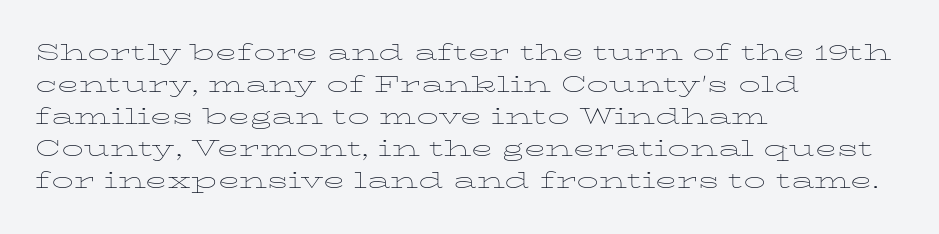
Q: Is the text bold? A: No.
Q: Is the text italic (slanted)? A: No, it is upright.
Q: Is the text underlined? A: No.
Q: How is the paragraph aligned? A: Left-aligned.
Q: Is the spacing between letters normal or unusually wide? A: Normal.
Q: Is the spacing between lines tight, normal or loose? A: Normal.
